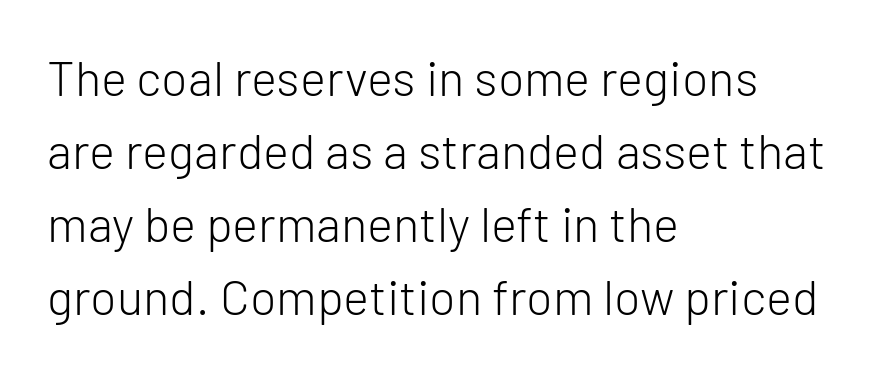
The image shows 49 px light sans-serif type, upright; set left-aligned, normal line spacing (1.49x), normal letter spacing, not underlined; low stroke contrast and a medium x-height.
